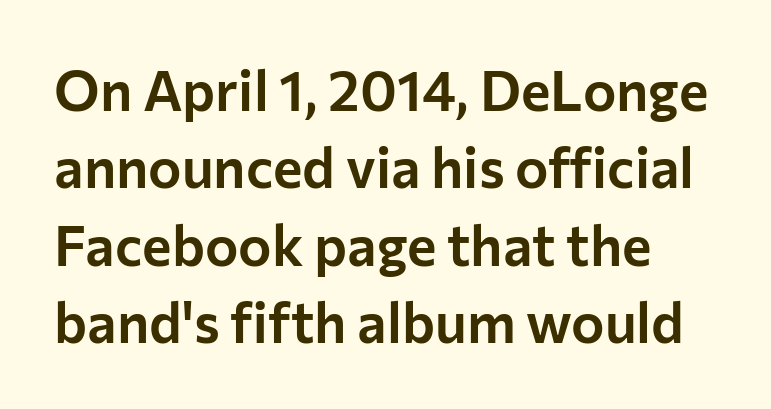
The image shows 56 px sans-serif type, upright; set normal line spacing (1.38x), normal letter spacing, not underlined; low stroke contrast and a medium x-height.
